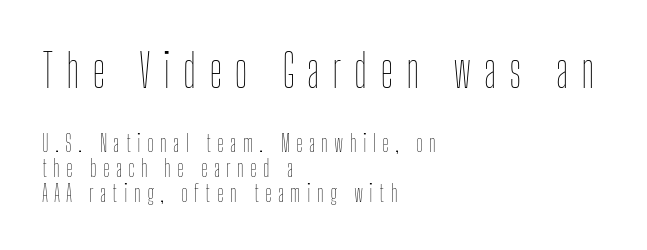
The image shows 46 px thin, condensed type, upright; set left-aligned, tight line spacing (1.09x), unusually wide letter spacing (+0.27 em), not underlined; the first (top) block is 2.0x larger; low stroke contrast and a medium x-height.
